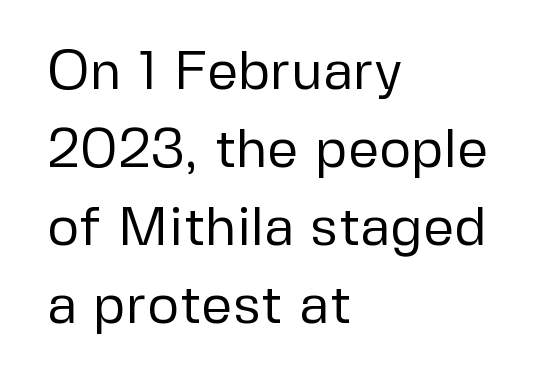
The image shows 55 px regular-weight sans-serif type, upright; set left-aligned, normal line spacing (1.42x), normal letter spacing, not underlined; low stroke contrast and a medium x-height.
